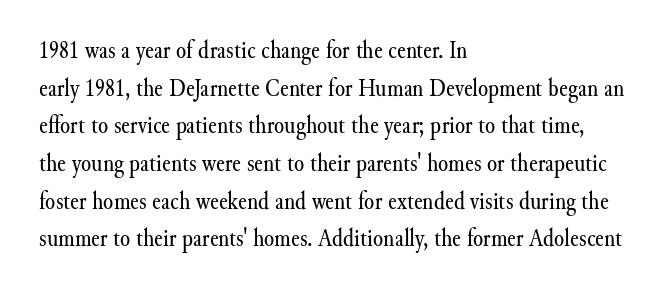
This sample is left-justified, so line endings fall wherever the words run out. Short note: letters normally spaced. These lines were composed using upright roman letters. Nothing heavy about these letters — not bold at all. The glyphs are unaccompanied by any horizontal stroke below them. Quick note: interline space is typical.
